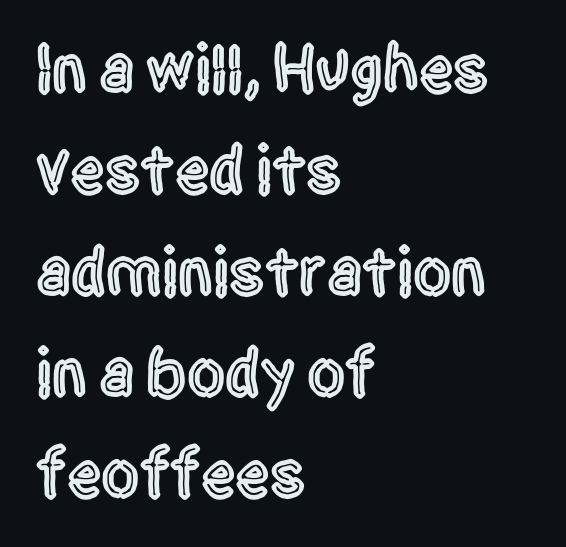
In terms of letterform style, serifs are entirely absent. Between one letter and the next there's only the usual sliver of space. The letters stand straight up with perfectly vertical stems. These lines are rendered in a variable-pitch font.
